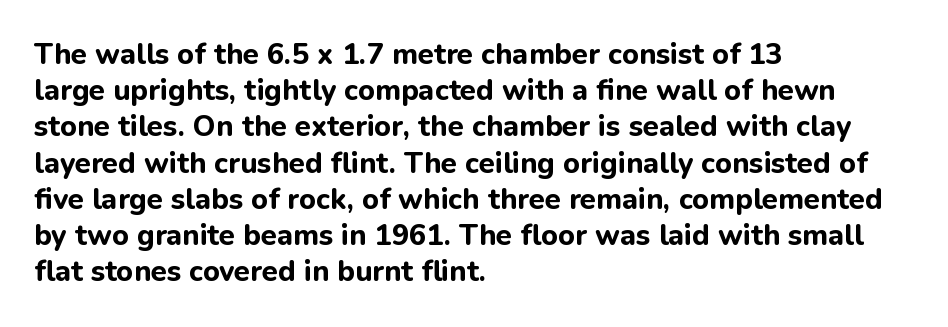
Line beginnings align vertically; line endings do not. A clean baseline with only descenders dipping below it. I'd describe the lettering as bold — thick and assertive. Observe the ordinary spacing: letters are neighbours, not strangers. Is this a sans? Yes — the strokes have no serifs.
